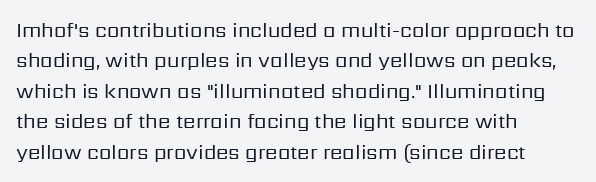
{"italic": "no", "bold": "no", "underline": "no", "align": "left", "line_spacing": "normal", "line_spacing_ratio": 1.52, "letter_spacing": "normal", "letter_spacing_em": 0.0, "glyph_px": 20}
